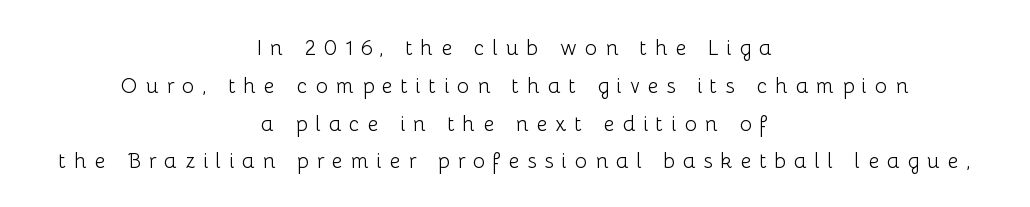
The image shows 21 px text type, upright; set centered, line spacing 1.8x, unusually wide letter spacing (+0.37 em), not underlined.
